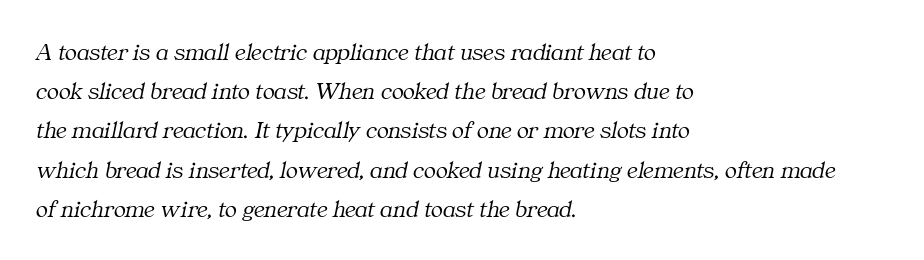
Q: Is the text bold? A: No.
Q: Is the text italic (slanted)? A: Yes, it leans right by about 11 degrees.
Q: Is the text underlined? A: No.
Q: How is the paragraph aligned? A: Left-aligned.
Q: Is the spacing between letters normal or unusually wide? A: Normal.
Q: Is the spacing between lines tight, normal or loose? A: Normal.
